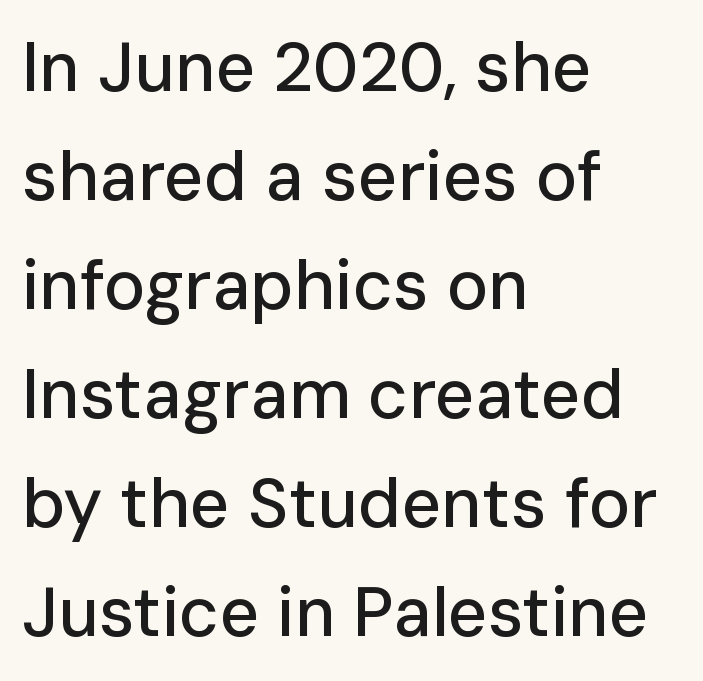
Q: Is the text italic (slanted)? A: No, it is upright.
Q: Is the typeface a serif or a sans-serif typeface? A: Sans-serif.
Q: Is the text underlined? A: No.
Q: How is the paragraph aligned? A: Left-aligned.
Q: Is the spacing between letters normal or unusually wide? A: Normal.
Q: Is the spacing between lines tight, normal or loose? A: Normal.
Q: Width (condensed, normal, or wide)? A: Normal.
Q: Stroke contrast? A: Low.
Q: x-height? A: Medium.
Q: Monospaced? A: No.
